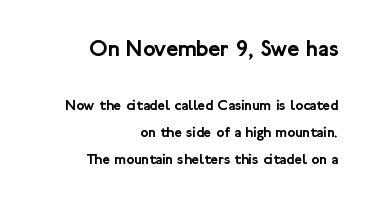
{"italic": "no", "underline": "no", "align": "right", "line_spacing_ratio": 1.8, "letter_spacing": "normal", "letter_spacing_em": 0.0, "larger_block": "first", "size_ratio": 1.53, "glyph_px": 23}
